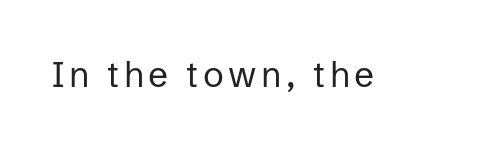
Spacing verdict: proportional, widths tailored to each character. Nothing heavy about these letters — not bold at all. Ascenders rise straight up at ninety degrees. A sans-serif font was chosen for this passage.
